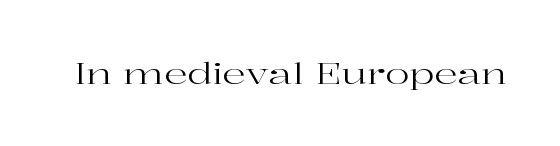
Small tapered or slab feet sit at the stroke ends, so this counts as serif. The rendering keeps characters at their native spacing. Compared with a typical body face, this is equally light or lighter still. This is roman type, the default non-slanted kind. Think of a printed novel: that variable character pitch is what you see here. Glance below the letters and you will spot only blank space.
